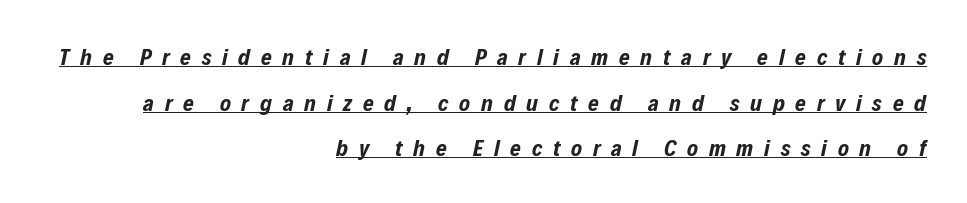
{"italic": "yes", "lean": "right", "slant_degrees": 12, "bold": "yes", "underline": "yes", "align": "right", "line_spacing": "loose", "line_spacing_ratio": 1.98, "letter_spacing": "wide", "letter_spacing_em": 0.47, "glyph_px": 23}
